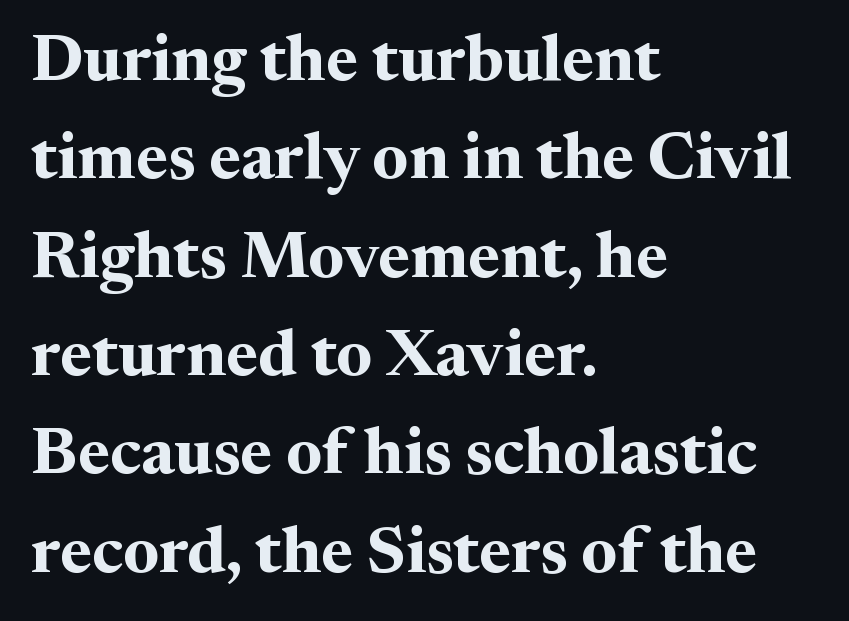
Q: Is the text bold? A: Yes.
Q: Is the text italic (slanted)? A: No, it is upright.
Q: Is the typeface a serif or a sans-serif typeface? A: Serif.
Q: Is the text underlined? A: No.
Q: How is the paragraph aligned? A: Left-aligned.
Q: Is the spacing between letters normal or unusually wide? A: Normal.
Q: Is the spacing between lines tight, normal or loose? A: Normal.
Q: Width (condensed, normal, or wide)? A: Normal.
Q: Stroke contrast? A: Medium.
Q: x-height? A: Medium.
Q: Monospaced? A: No.
